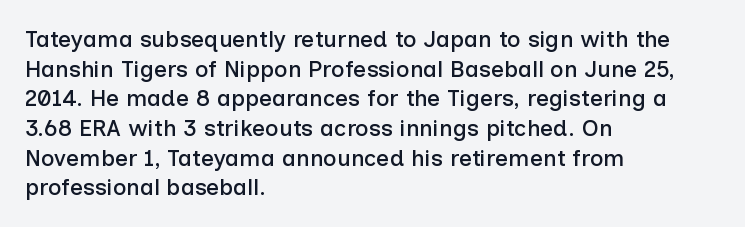
Descenders are the only things crossing below the line. A classic flush-left, rag-right setting is used for this passage. Upright lettering throughout. Quick note: interline space is typical. Letter spacing: default.
